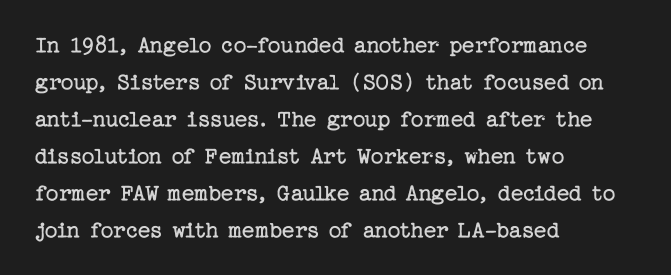
A typesetter would call this leading conventional body-copy spacing. Descender tails drop into unmarked territory. Visually the block forms a straight wall on the left and a jagged coastline on the right. Do the letters lean? They stand straight.
